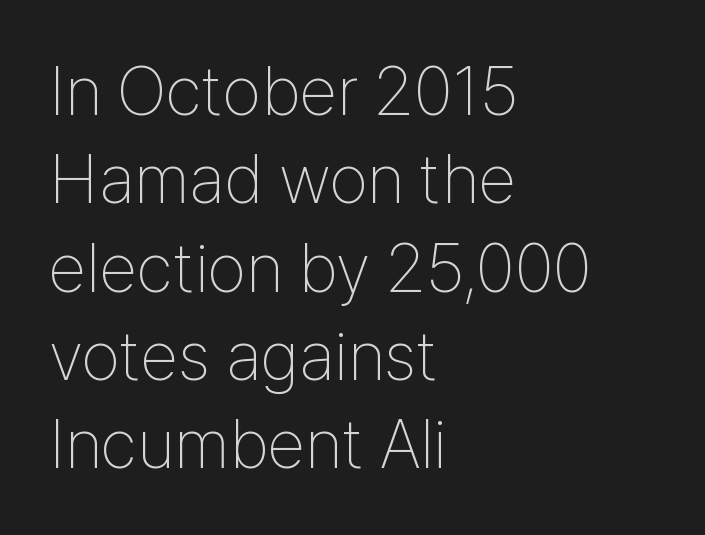
Nobody drew a line under any word here. Caption: multi-line text, flush left, ragged right. Serifs: no, the terminals of the letterforms are clean. This rendering leaves character spacing at its baseline value.
